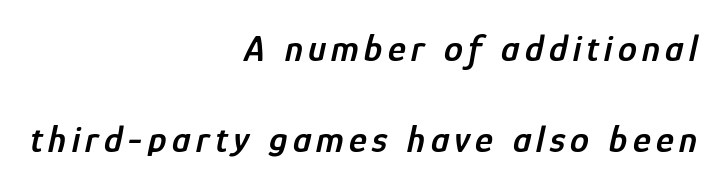
{"italic": "yes", "lean": "right", "slant_degrees": 12, "bold": "semi", "weight": "semibold", "width": "condensed", "stroke_contrast": "low", "x_height": "medium", "monospaced": "no", "underline": "no", "align": "right", "line_spacing": "loose", "line_spacing_ratio": 2.39, "glyph_px": 38}
